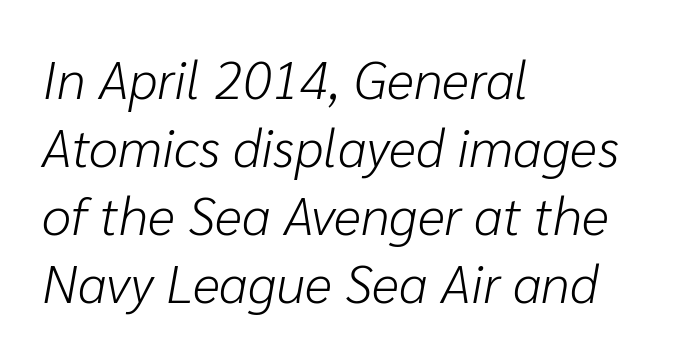
{"italic": "yes", "lean": "right", "slant_degrees": 10, "bold": "no", "weight": "light", "width": "normal", "stroke_contrast": "low", "x_height": "medium", "monospaced": "no", "underline": "no", "align": "left", "line_spacing": "normal", "line_spacing_ratio": 1.28, "letter_spacing": "normal", "letter_spacing_em": 0.0, "glyph_px": 53}
